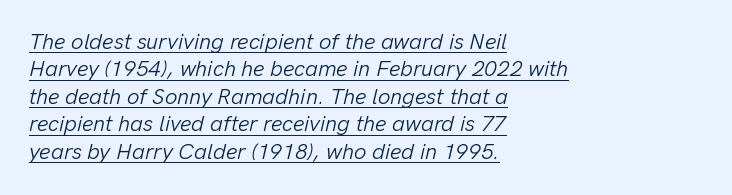
You can tell it's italic because the verticals aren't actually vertical. The line-height multiplier appears to be the usual default. The rendering anchors every line to the left-hand side. A continuous stroke trails under the words, as in a hyperlink.
